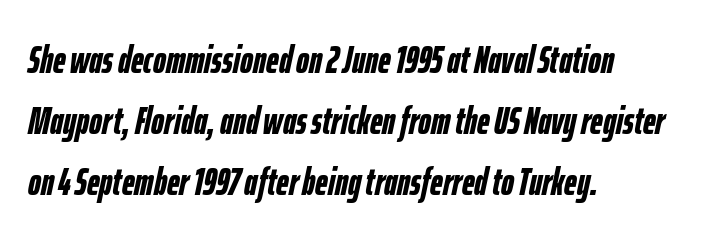
Q: Is the text bold? A: Yes.
Q: Is the text italic (slanted)? A: Yes, it leans right by about 12 degrees.
Q: Is the text underlined? A: No.
Q: How is the paragraph aligned? A: Left-aligned.
Q: Is the spacing between letters normal or unusually wide? A: Normal.
Q: Is the spacing between lines tight, normal or loose? A: Normal.
Q: Width (condensed, normal, or wide)? A: Condensed.
Q: Stroke contrast? A: Low.
Q: x-height? A: Medium.
Q: Monospaced? A: No.
